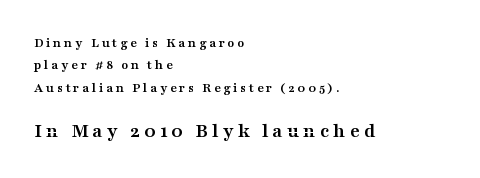
Does the copy run flush right? No — it runs flush left. Normally led — the rows are evenly, conventionally spaced. Glance below the letters and you will spot only blank space. The composition opens small and finishes big. The typesetting leans heavy: a genuine bold. Do the letters lean? They stand straight.
